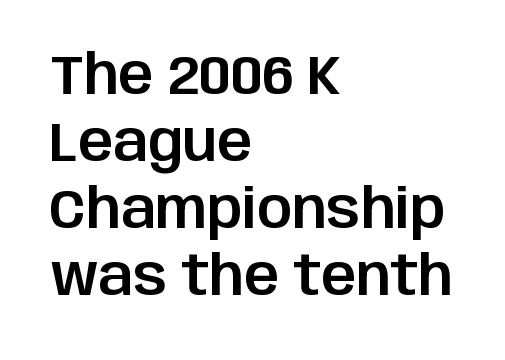
{"serif": "no", "italic": "no", "width": "normal", "stroke_contrast": "low", "x_height": "large", "monospaced": "no", "underline": "no", "align": "left", "line_spacing_ratio": 1.22, "letter_spacing": "normal", "letter_spacing_em": 0.0, "glyph_px": 55}
